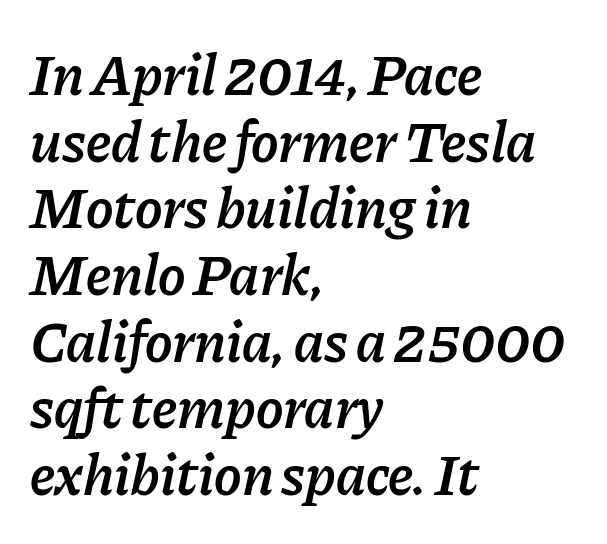
{"italic": "yes", "lean": "right", "slant_degrees": 11, "bold": "semi", "weight": "semibold", "width": "normal", "stroke_contrast": "low", "x_height": "medium", "monospaced": "no", "underline": "no", "align": "left", "line_spacing": "tight", "line_spacing_ratio": 1.15, "letter_spacing": "normal", "letter_spacing_em": 0.0, "glyph_px": 58}
